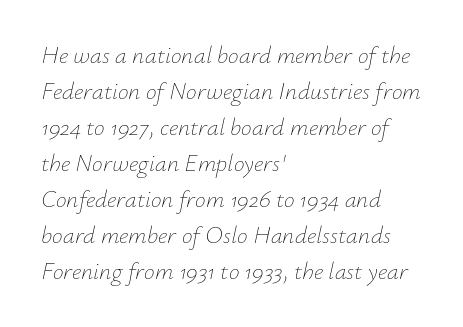
Short note: letters normally spaced. The font sits on the lighter half of the weight spectrum, regular included. Is the block centered? No — it sits flush against the left margin. When letters slant like this, we call the style italic. Lines of text with bare space underneath. The block of text has a typical density, with ordinary space between rows.
